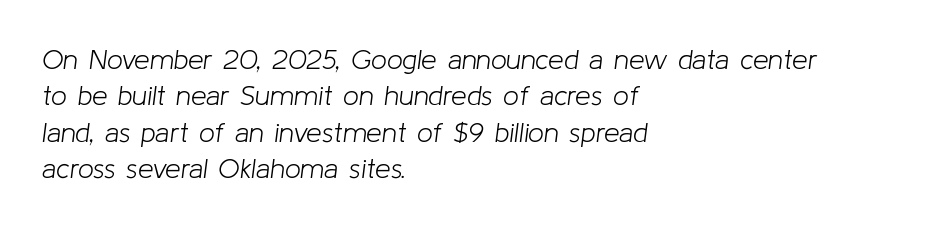
{"italic": "yes", "lean": "right", "slant_degrees": 8, "bold": "no", "weight": "light", "width": "normal", "stroke_contrast": "low", "x_height": "medium", "monospaced": "no", "underline": "no", "align": "left", "line_spacing": "normal", "line_spacing_ratio": 1.3, "letter_spacing": "normal", "letter_spacing_em": 0.0, "glyph_px": 28}
